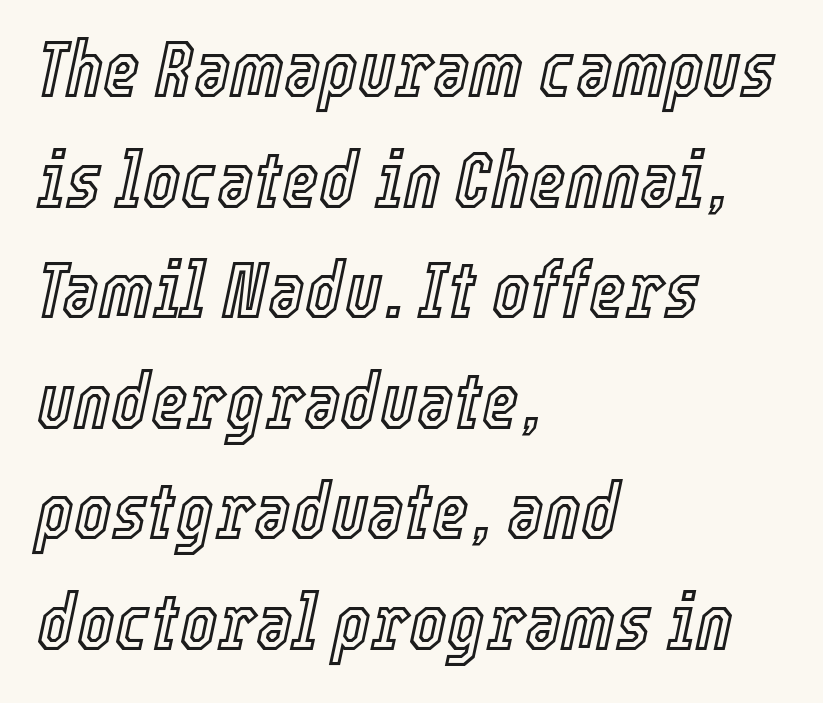
Proportional: the letters do not fall into vertical columns. The rendering keeps characters at their native spacing. The baseline area is clear. The block of text has a typical density, with ordinary space between rows. The axis of the letterforms is tilted away from vertical. Visually the block forms a straight wall on the left and a jagged coastline on the right.
